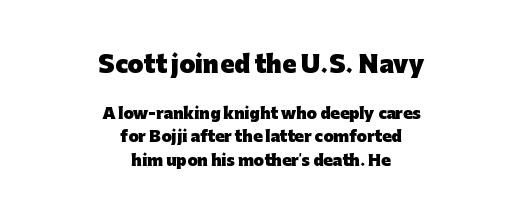
{"italic": "no", "bold": "yes", "underline": "no", "align": "center", "line_spacing": "normal", "line_spacing_ratio": 1.58, "letter_spacing": "normal", "letter_spacing_em": 0.0, "larger_block": "first", "size_ratio": 1.53, "glyph_px": 23}
